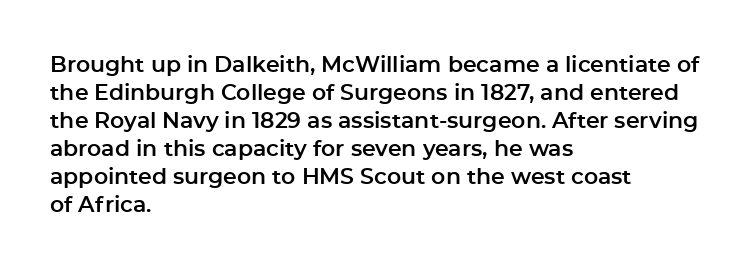
In terms of leading, this rendering sits right in the middle. Do the letters lean? They stand straight. These lines stack with their left ends in a neat column. The zone under the glyphs is completely vacant. The letters sit at their default tracking, neither squeezed nor spread.
